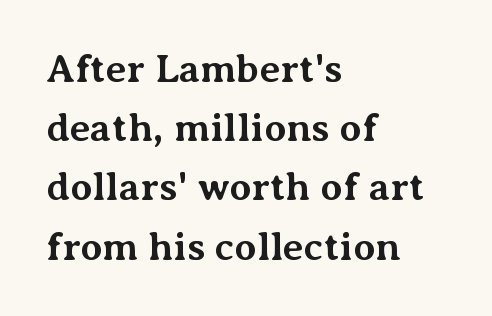
Pretty heavy lettering here — definitely bold. The line texture is even and compact thanks to regular tracking. The foot of each line stays bare and open. The passage is arranged the way most books set body copy — flush left. Do the characters align in a grid? No, the font is proportional. These lines were composed using upright roman letters.
